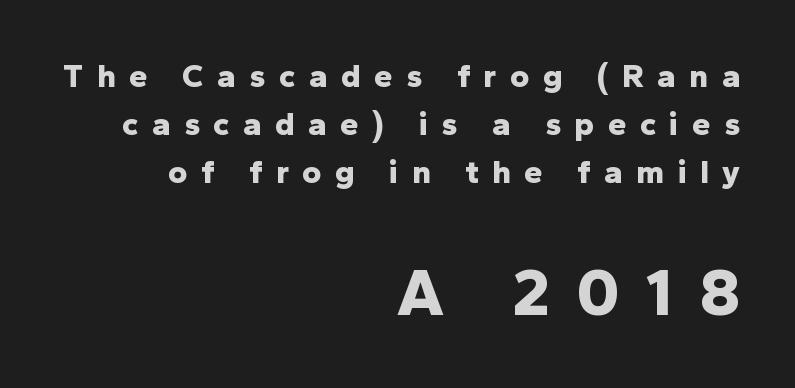
The words here are not underlined. Look at the tracking — it's clearly loosened, letters drifting apart. If you drew a ruler down the right edge, every line would touch it. A typesetter would call this proportional, since set widths differ per character.
